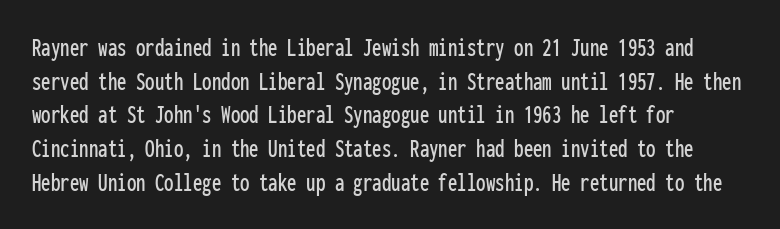
The image shows 27 px text type, upright; set left-aligned, normal line spacing (1.25x), normal letter spacing, not underlined.
